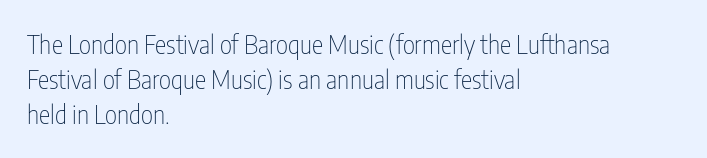
Q: Is the text bold? A: No.
Q: Is the text italic (slanted)? A: No, it is upright.
Q: Is the text underlined? A: No.
Q: How is the paragraph aligned? A: Left-aligned.
Q: Is the spacing between letters normal or unusually wide? A: Normal.
Q: Is the spacing between lines tight, normal or loose? A: Normal.
